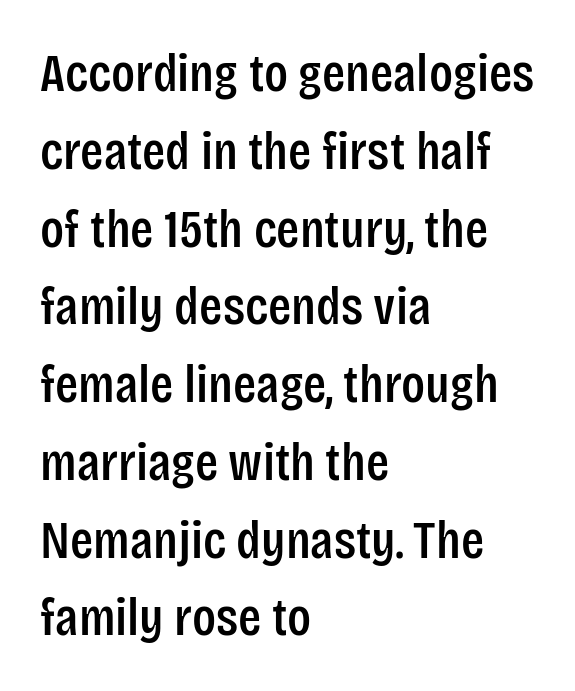
{"serif": "no", "italic": "no", "width": "condensed", "stroke_contrast": "low", "x_height": "large", "monospaced": "no", "underline": "no", "align": "left", "line_spacing": "normal", "line_spacing_ratio": 1.44, "letter_spacing": "normal", "letter_spacing_em": 0.0, "glyph_px": 54}
